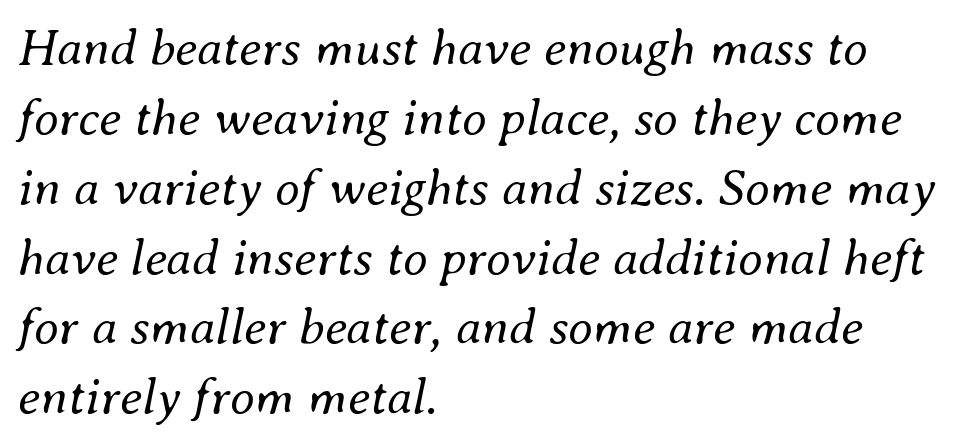
The image shows 51 px regular-weight type, italic (leaning right); set left-aligned, normal line spacing (1.37x), normal letter spacing, not underlined; medium stroke contrast and a small x-height.
